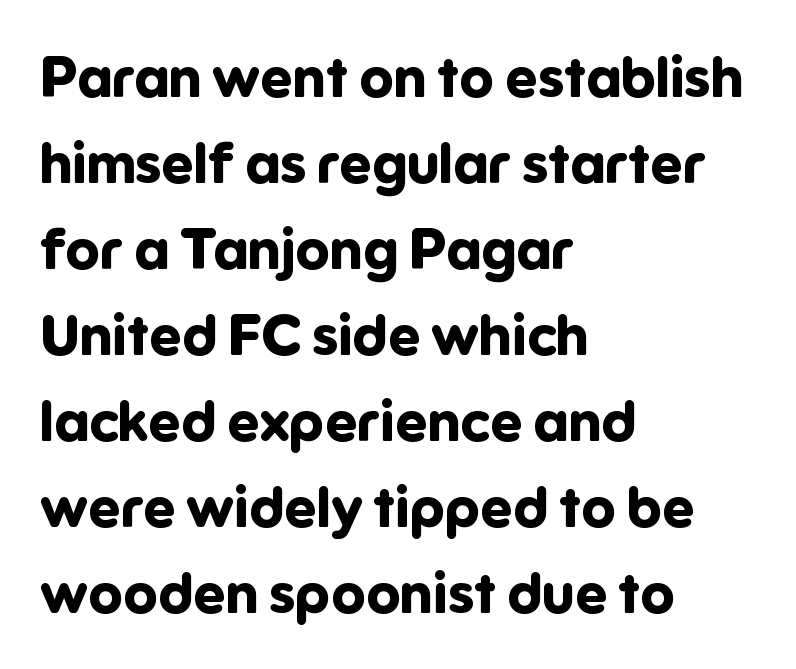
This sample has the flowing, uneven cadence of proportional lettering. Honestly, the letter spacing is just normal — you wouldn't notice it. Plain, unruled lines of type. Upright lettering throughout. Regular leading. Look at the bottom of the vertical strokes: they stop flat, with no serifs.
